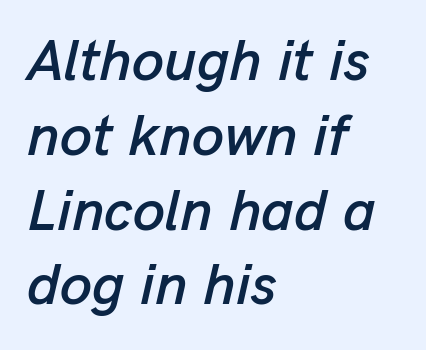
The image shows 58 px text type, italic (leaning right); set left-aligned, normal line spacing (1.29x), normal letter spacing, not underlined; low stroke contrast and a medium x-height.
